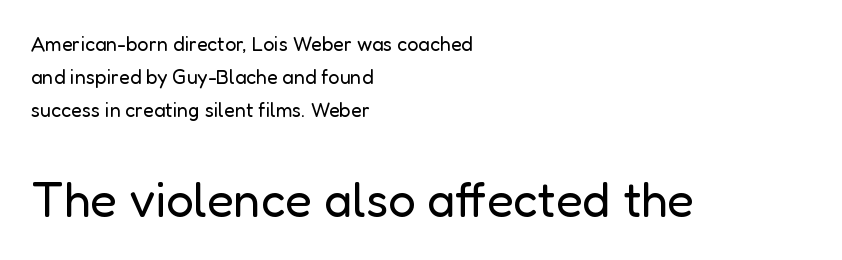
Q: Is the text bold? A: No.
Q: Is the text italic (slanted)? A: No, it is upright.
Q: Is the typeface a serif or a sans-serif typeface? A: Sans-serif.
Q: Is the text underlined? A: No.
Q: How is the paragraph aligned? A: Left-aligned.
Q: Is the spacing between letters normal or unusually wide? A: Normal.
Q: Is the spacing between lines tight, normal or loose? A: Normal.
Q: Which block of text is set in a larger size, the first (top) or the second (bottom)? A: The second (bottom) one.
Q: Width (condensed, normal, or wide)? A: Normal.
Q: Stroke contrast? A: Low.
Q: x-height? A: Medium.
Q: Monospaced? A: No.
